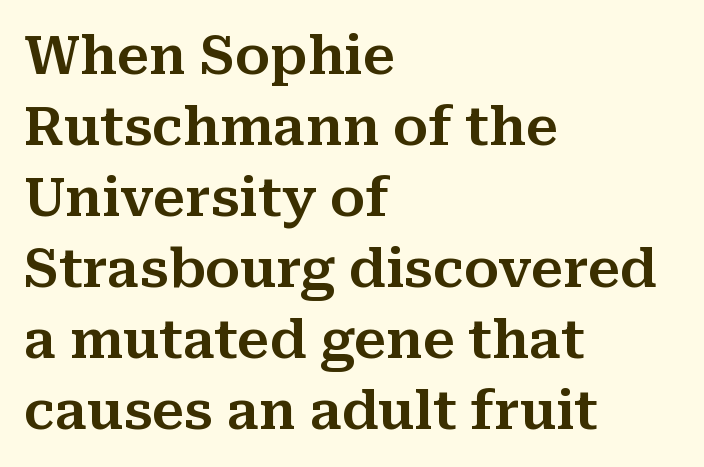
Q: Is the text italic (slanted)? A: No, it is upright.
Q: Is the typeface a serif or a sans-serif typeface? A: Serif.
Q: Is the text underlined? A: No.
Q: How is the paragraph aligned? A: Left-aligned.
Q: Is the spacing between letters normal or unusually wide? A: Normal.
Q: Is the spacing between lines tight, normal or loose? A: Normal.
Q: Width (condensed, normal, or wide)? A: Normal.
Q: Stroke contrast? A: Medium.
Q: x-height? A: Medium.
Q: Monospaced? A: No.
